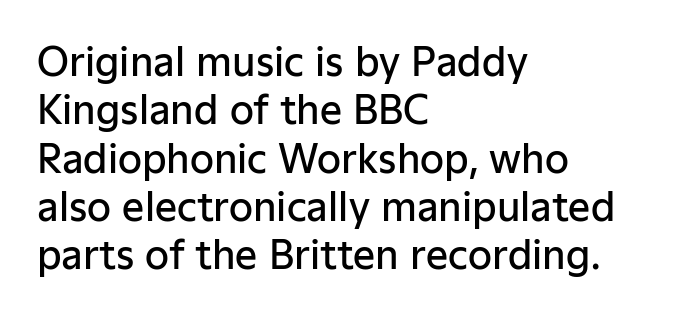
{"serif": "no", "italic": "no", "bold": "semi", "weight": "semibold", "width": "normal", "stroke_contrast": "low", "x_height": "medium", "monospaced": "no", "underline": "no", "align": "left", "line_spacing_ratio": 1.24, "letter_spacing": "normal", "letter_spacing_em": 0.0, "glyph_px": 39}
